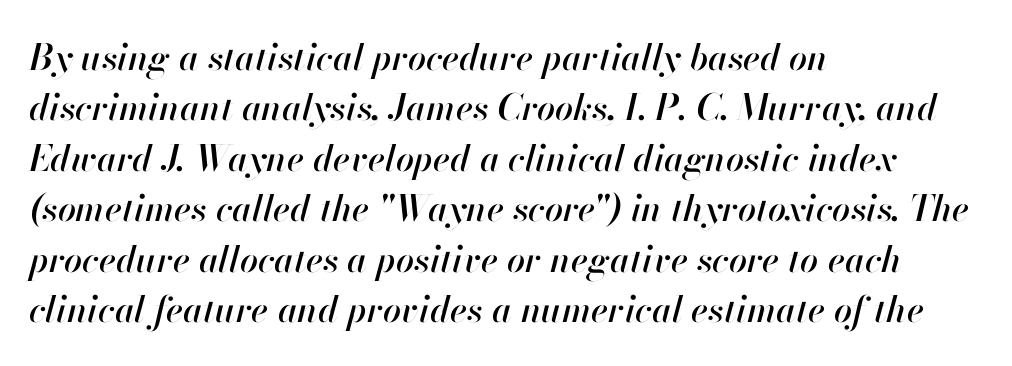
{"italic": "yes", "lean": "right", "slant_degrees": 13, "width": "normal", "stroke_contrast": "high", "x_height": "small", "monospaced": "no", "underline": "no", "align": "left", "line_spacing": "normal", "line_spacing_ratio": 1.4, "letter_spacing": "normal", "letter_spacing_em": 0.0, "glyph_px": 36}
